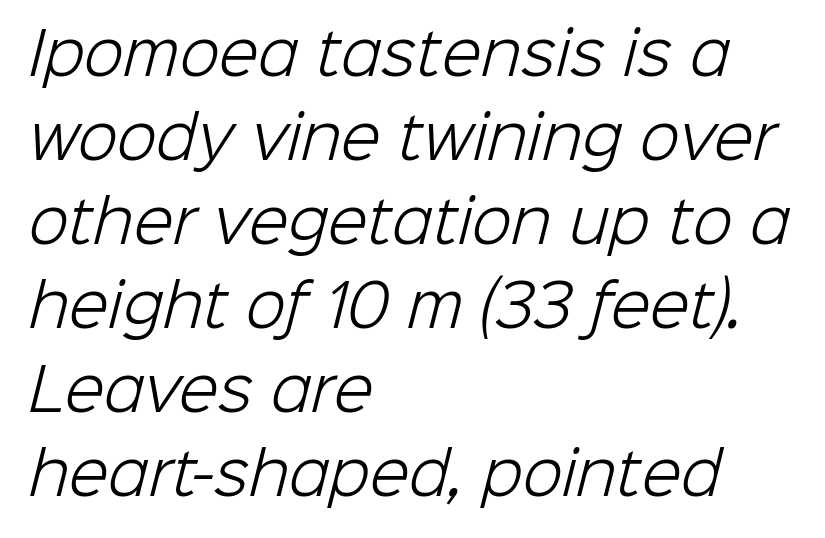
Q: Is the text bold? A: No.
Q: Is the typeface a serif or a sans-serif typeface? A: Sans-serif.
Q: Is the text underlined? A: No.
Q: How is the paragraph aligned? A: Left-aligned.
Q: Is the spacing between letters normal or unusually wide? A: Normal.
Q: Is the spacing between lines tight, normal or loose? A: Normal.
Q: Width (condensed, normal, or wide)? A: Normal.
Q: Stroke contrast? A: Low.
Q: x-height? A: Medium.
Q: Monospaced? A: No.
